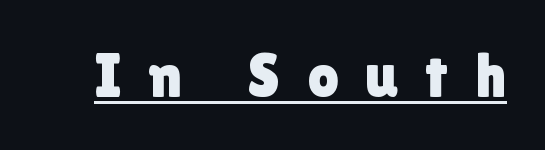
The image shows 62 px sans-serif type, upright; set unusually wide letter spacing (+0.43 em), underlined; low stroke contrast and a medium x-height.
